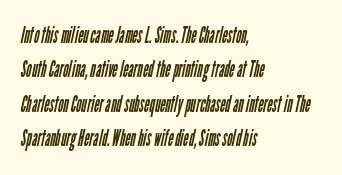
The image shows 23 px text type; set left-aligned, normal line spacing (1.5x), normal letter spacing, not underlined.
